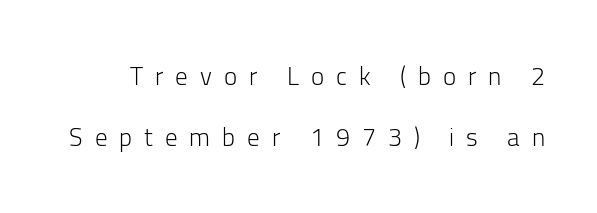
The lettering holds an erect, upright posture throughout. The face used here is rendered with a markedly widened letterfit. The passage shown stacks its lines with a broad gap. The gap between lines stays unmarked. Letters have the restrained weight of plain body copy at most.
